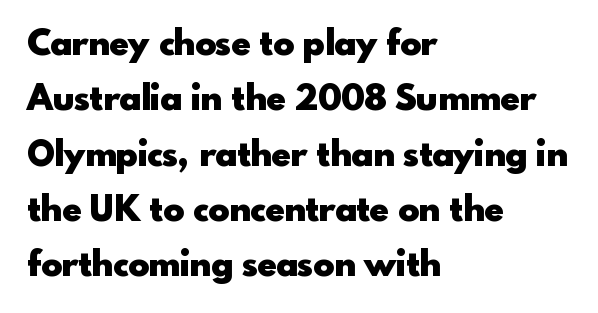
The image shows 35 px heavy sans-serif type, upright; set left-aligned, normal line spacing (1.58x), normal letter spacing, not underlined; a small x-height.
